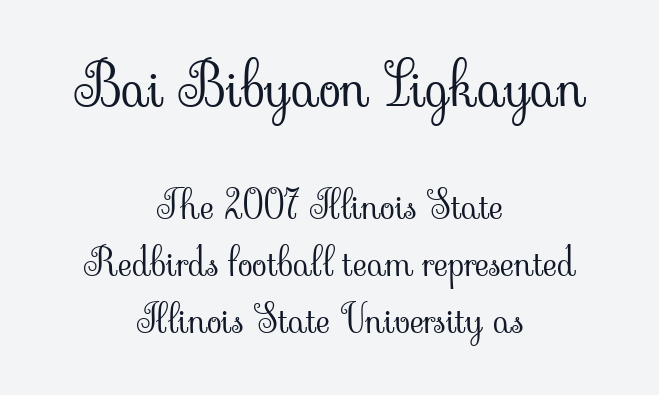
Q: Is the text bold? A: No.
Q: Is the text italic (slanted)? A: No, it is upright.
Q: Is the typeface a serif or a sans-serif typeface? A: Serif.
Q: Is the text underlined? A: No.
Q: How is the paragraph aligned? A: Centered.
Q: Is the spacing between letters normal or unusually wide? A: Normal.
Q: Is the spacing between lines tight, normal or loose? A: Normal.
Q: Which block of text is set in a larger size, the first (top) or the second (bottom)? A: The first (top) one.
Q: Width (condensed, normal, or wide)? A: Normal.
Q: Stroke contrast? A: Low.
Q: x-height? A: Small.
Q: Monospaced? A: No.
